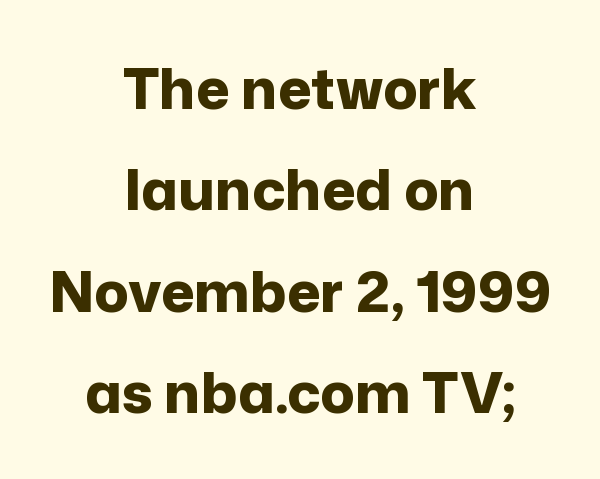
Lines of text with bare space underneath. Which margin do the lines hug? Neither — every line sits in the middle. You could call the tracking neutral — neither tight nor loose. Typographic density is high because the face is bold. The axis of the letterforms is exactly vertical. Looks like regular typesetting: each glyph gets only the width it needs.
